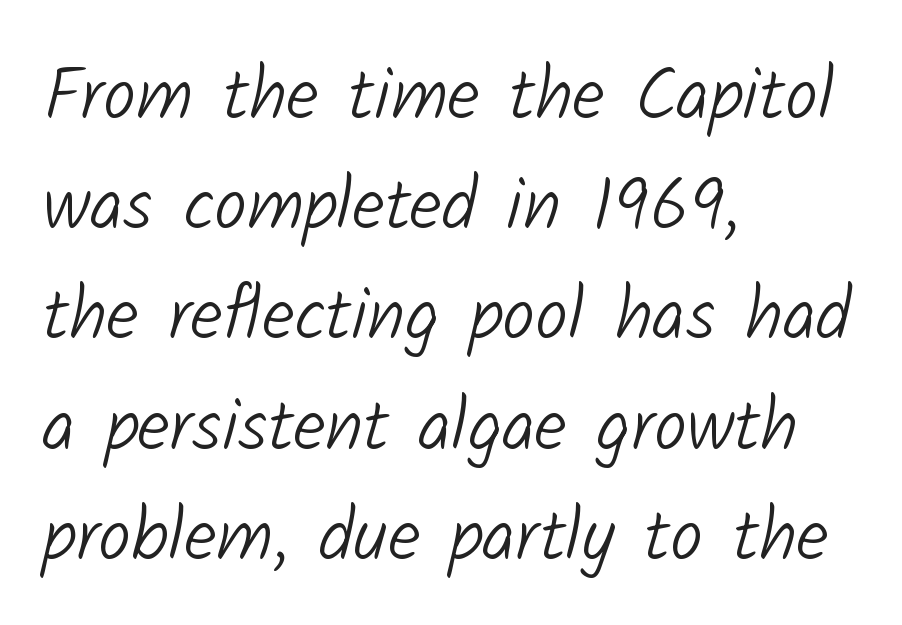
The image shows 73 px light sans-serif type; set left-aligned, normal line spacing (1.51x), normal letter spacing, not underlined; low stroke contrast and a medium x-height.
